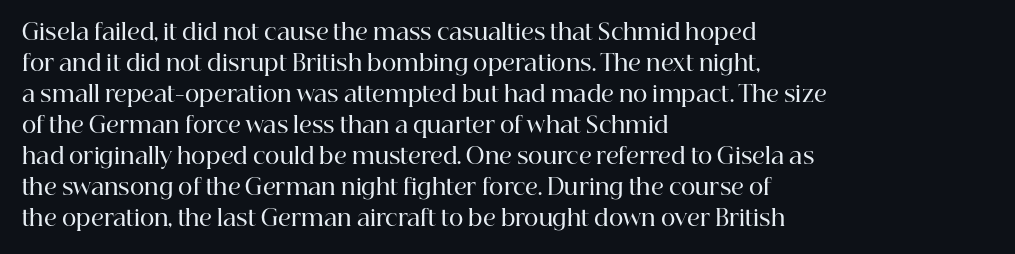
Does extra space separate the letters? No, they use regular spacing. Italic? Not at all — the glyphs are vertical. Notice how the passage keeps a crisp vertical edge on the left only. In terms of leading, this rendering sits right in the middle.
